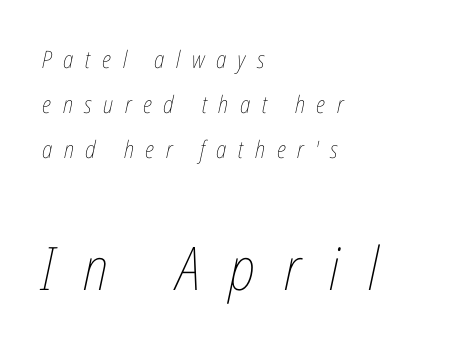
The image shows 60 px thin, condensed type, italic (leaning right); set left-aligned, line spacing 1.87x, unusually wide letter spacing (+0.48 em), not underlined; the second (bottom) block is 2.5x larger; low stroke contrast and a medium x-height.
